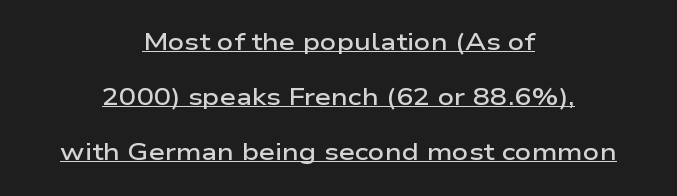
Q: Is the text bold? A: Semi-bold.
Q: Is the text italic (slanted)? A: No, it is upright.
Q: Is the text underlined? A: Yes.
Q: How is the paragraph aligned? A: Centered.
Q: Is the spacing between letters normal or unusually wide? A: Normal.
Q: Is the spacing between lines tight, normal or loose? A: Loose.
